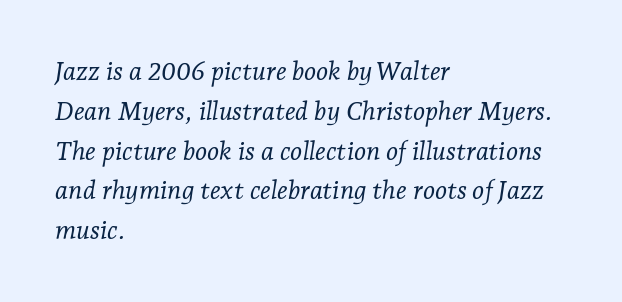
Q: Is the text bold? A: No.
Q: Is the text italic (slanted)? A: Yes, it leans right by about 7 degrees.
Q: Is the text underlined? A: No.
Q: How is the paragraph aligned? A: Left-aligned.
Q: Is the spacing between letters normal or unusually wide? A: Normal.
Q: Is the spacing between lines tight, normal or loose? A: Normal.
